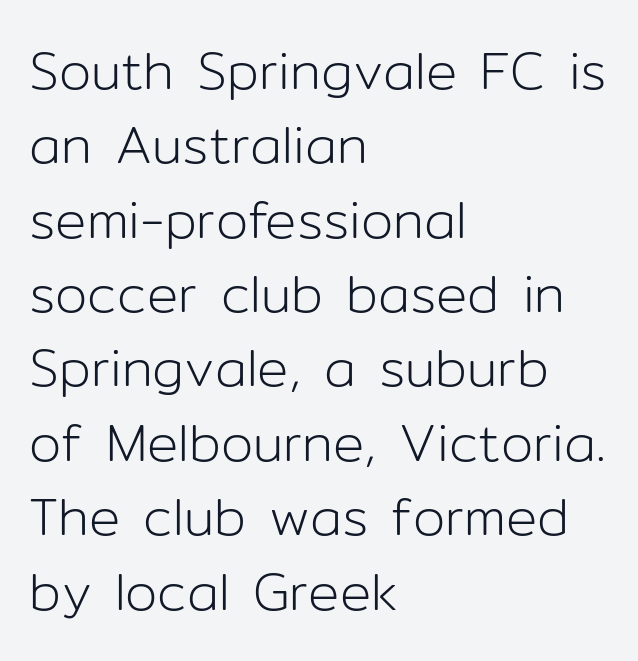
Q: Is the text bold? A: No.
Q: Is the text italic (slanted)? A: No, it is upright.
Q: Is the typeface a serif or a sans-serif typeface? A: Sans-serif.
Q: Is the text underlined? A: No.
Q: How is the paragraph aligned? A: Left-aligned.
Q: Is the spacing between letters normal or unusually wide? A: Normal.
Q: Is the spacing between lines tight, normal or loose? A: Normal.
Q: Width (condensed, normal, or wide)? A: Normal.
Q: Stroke contrast? A: Low.
Q: x-height? A: Medium.
Q: Monospaced? A: No.
